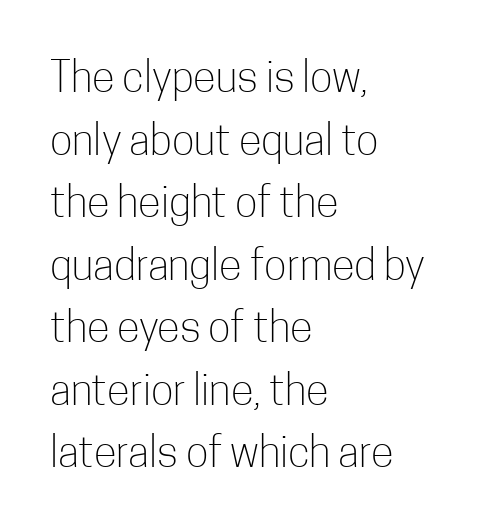
Q: Is the text bold? A: No.
Q: Is the text italic (slanted)? A: No, it is upright.
Q: Is the typeface a serif or a sans-serif typeface? A: Sans-serif.
Q: Is the text underlined? A: No.
Q: How is the paragraph aligned? A: Left-aligned.
Q: Is the spacing between letters normal or unusually wide? A: Normal.
Q: Is the spacing between lines tight, normal or loose? A: Normal.
Q: Width (condensed, normal, or wide)? A: Condensed.
Q: Stroke contrast? A: Low.
Q: x-height? A: Medium.
Q: Monospaced? A: No.
